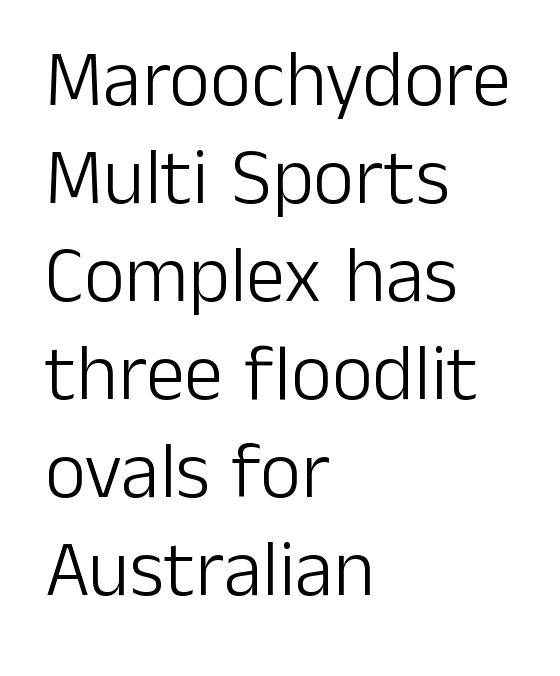
Q: Is the text bold? A: No.
Q: Is the text italic (slanted)? A: No, it is upright.
Q: Is the typeface a serif or a sans-serif typeface? A: Sans-serif.
Q: Is the text underlined? A: No.
Q: How is the paragraph aligned? A: Left-aligned.
Q: Is the spacing between letters normal or unusually wide? A: Normal.
Q: Width (condensed, normal, or wide)? A: Normal.
Q: Stroke contrast? A: Low.
Q: x-height? A: Medium.
Q: Monospaced? A: No.
